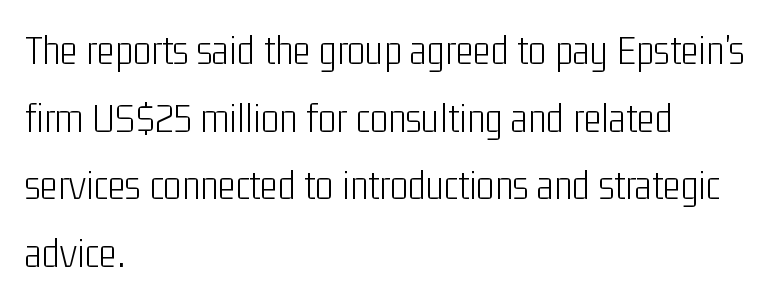
{"serif": "no", "italic": "no", "bold": "no", "weight": "light", "width": "condensed", "stroke_contrast": "low", "x_height": "medium", "monospaced": "no", "underline": "no", "align": "left", "line_spacing": "normal", "line_spacing_ratio": 1.57, "letter_spacing": "normal", "letter_spacing_em": 0.0, "glyph_px": 43}
